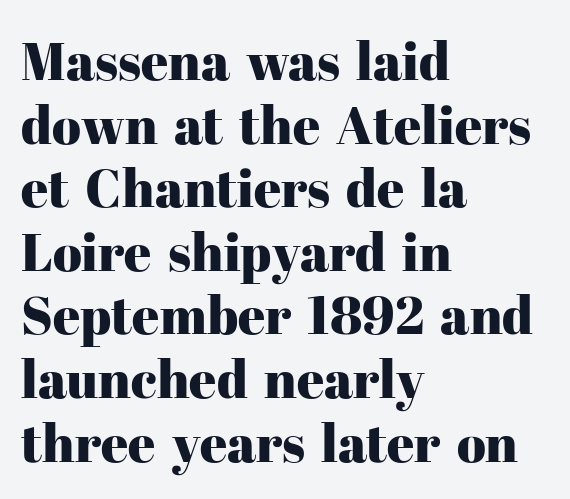
The rendering keeps characters at their native spacing. It's the straight-up-and-down kind of type. These lines are rendered in a variable-pitch font. The rendering shows small feet on the letterforms — a serif design. Anything drawn beneath the words? Only blank space.
